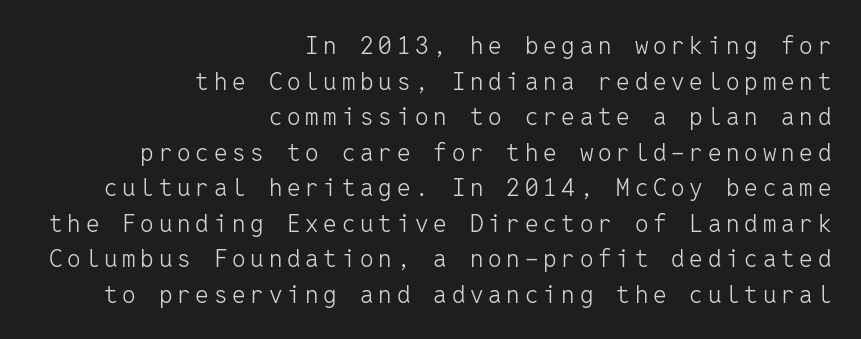
{"italic": "no", "bold": "no", "underline": "no", "align": "right", "line_spacing": "normal", "line_spacing_ratio": 1.48, "letter_spacing": "wide", "letter_spacing_em": 0.2, "glyph_px": 24}
